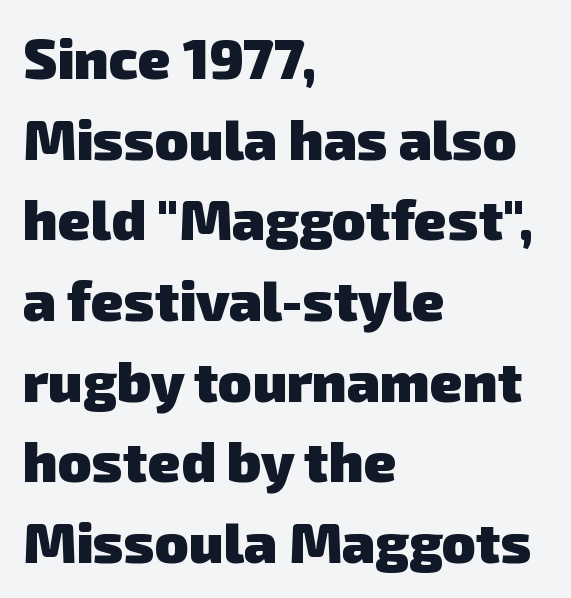
{"serif": "no", "bold": "yes", "weight": "heavy", "width": "normal", "stroke_contrast": "low", "x_height": "medium", "monospaced": "no", "underline": "no", "align": "left", "line_spacing": "normal", "line_spacing_ratio": 1.44, "letter_spacing": "normal", "letter_spacing_em": 0.0, "glyph_px": 56}
